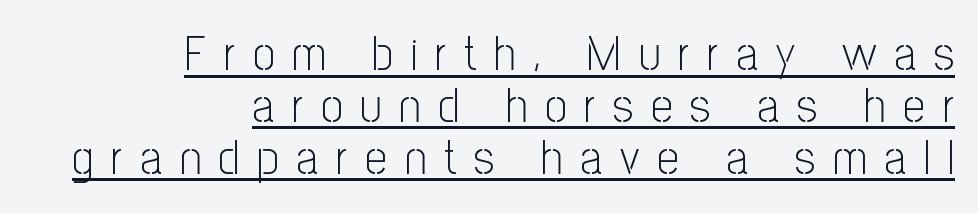
Every character sits straight up, as roman type does. Closely set lines give the paragraph a compact silhouette. The rendered words wear a rule along their underside. How are the letters spaced? Widely, with obvious added tracking. Do the characters align in a grid? No, the font is proportional. Casual observation: everything's shoved over to the right.
